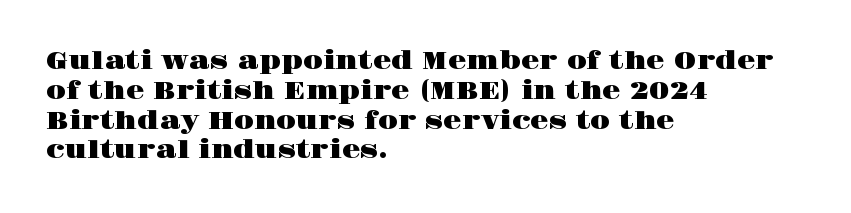
The image shows 24 px text type, upright; set left-aligned, line spacing 1.24x, normal letter spacing, not underlined.
